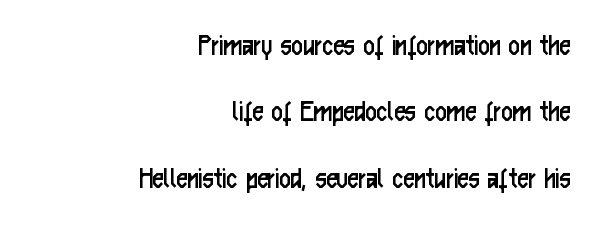
{"serif": "no", "italic": "no", "bold": "no", "weight": "regular", "width": "condensed", "stroke_contrast": "low", "x_height": "medium", "monospaced": "no", "underline": "no", "align": "right", "line_spacing": "loose", "line_spacing_ratio": 2.14, "letter_spacing": "normal", "letter_spacing_em": 0.0, "glyph_px": 31}
